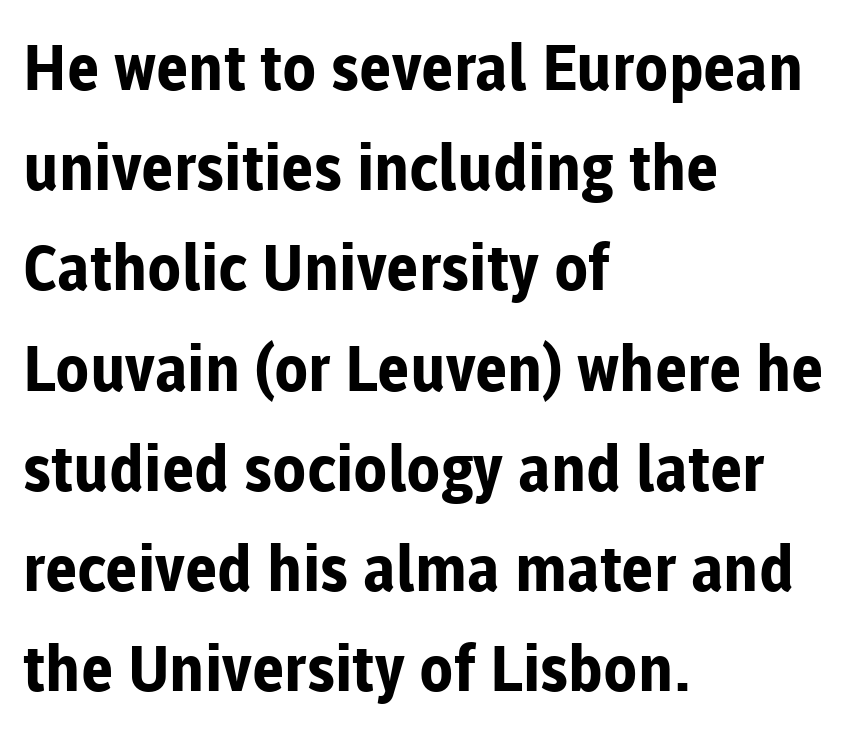
Visually the block forms a straight wall on the left and a jagged coastline on the right. A typesetter would call this zero additional tracking. These lines were composed using upright roman letters. A typesetter would label this face a sans. Beneath every word, the page is bare.
